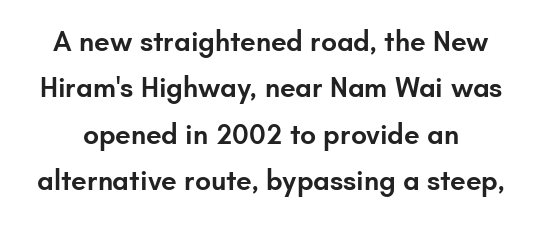
The image shows 28 px semibold sans-serif type, upright; set normal line spacing (1.66x), normal letter spacing, not underlined; low stroke contrast and a small x-height.
